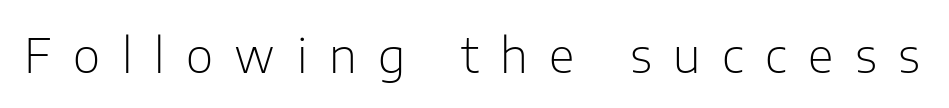
The image shows 47 px light sans-serif type, upright; set unusually wide letter spacing (+0.46 em), not underlined; low stroke contrast and a medium x-height.
